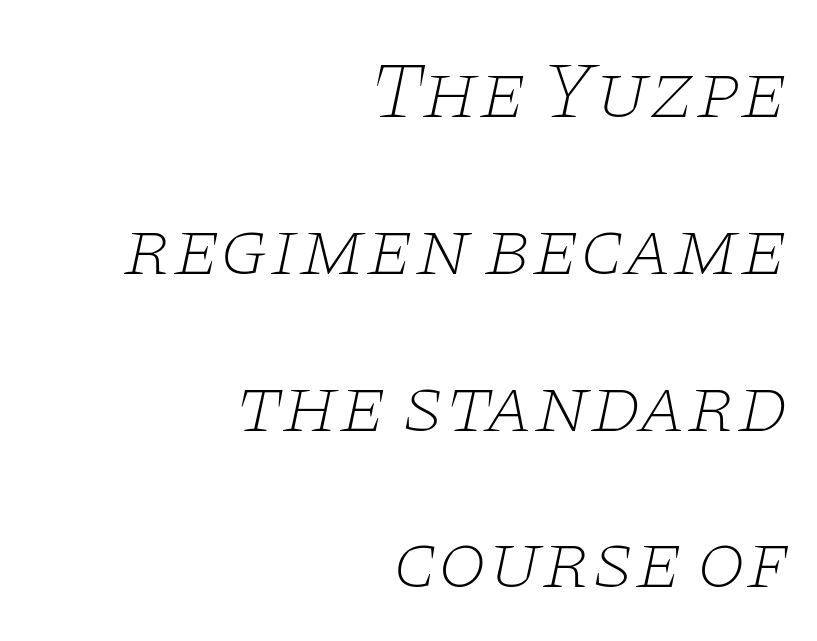
Each new line begins a long way beneath the previous one. Notice how the stems are inclined rather than vertical — that's the hallmark of italics. No letter is thick-stroked: the sample isn't bold. Type without underlining.
